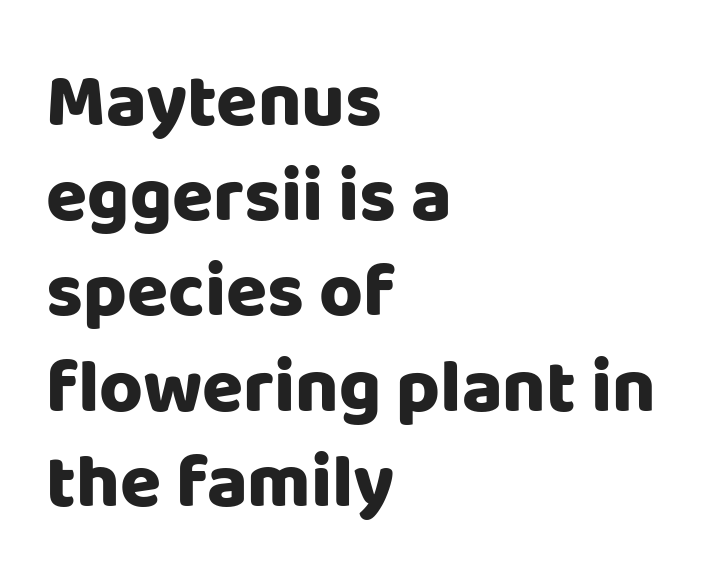
Q: Is the text bold? A: Yes.
Q: Is the text italic (slanted)? A: No, it is upright.
Q: Is the typeface a serif or a sans-serif typeface? A: Sans-serif.
Q: Is the text underlined? A: No.
Q: How is the paragraph aligned? A: Left-aligned.
Q: Is the spacing between letters normal or unusually wide? A: Normal.
Q: Is the spacing between lines tight, normal or loose? A: Normal.
Q: Width (condensed, normal, or wide)? A: Normal.
Q: Stroke contrast? A: Low.
Q: x-height? A: Large.
Q: Monospaced? A: No.
